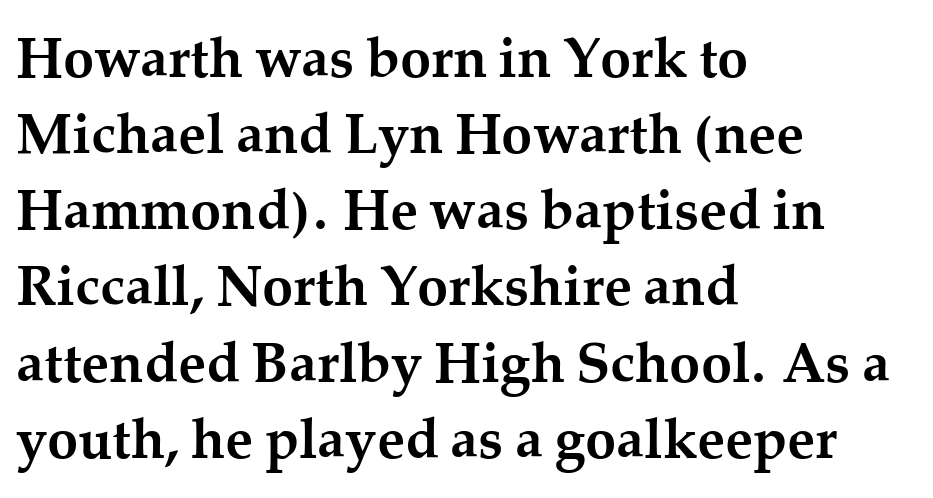
Q: Is the text bold? A: Yes.
Q: Is the text italic (slanted)? A: No, it is upright.
Q: Is the typeface a serif or a sans-serif typeface? A: Serif.
Q: Is the text underlined? A: No.
Q: How is the paragraph aligned? A: Left-aligned.
Q: Is the spacing between letters normal or unusually wide? A: Normal.
Q: Is the spacing between lines tight, normal or loose? A: Normal.
Q: Width (condensed, normal, or wide)? A: Normal.
Q: Stroke contrast? A: Medium.
Q: x-height? A: Medium.
Q: Monospaced? A: No.
